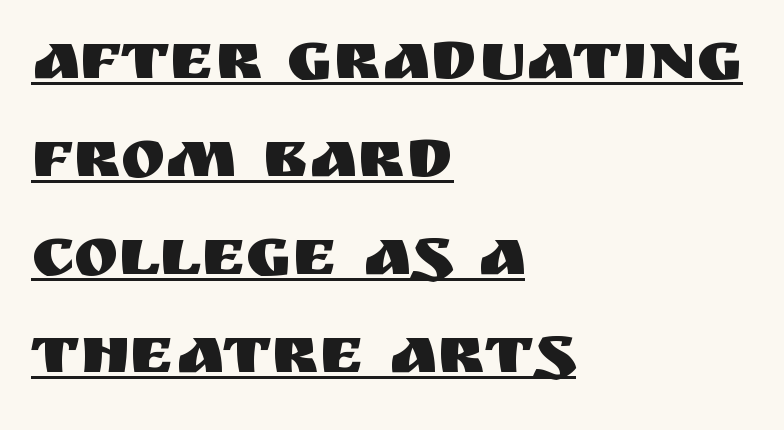
Compared with undecorated copy, this sample adds a rule below the words. It's the straight-up-and-down kind of type. Spacing verdict: proportional, widths tailored to each character. Quick note: interline space is typical. What kind of face is this? One without serifs — a sans. Notice how the passage keeps a crisp vertical edge on the left only.
